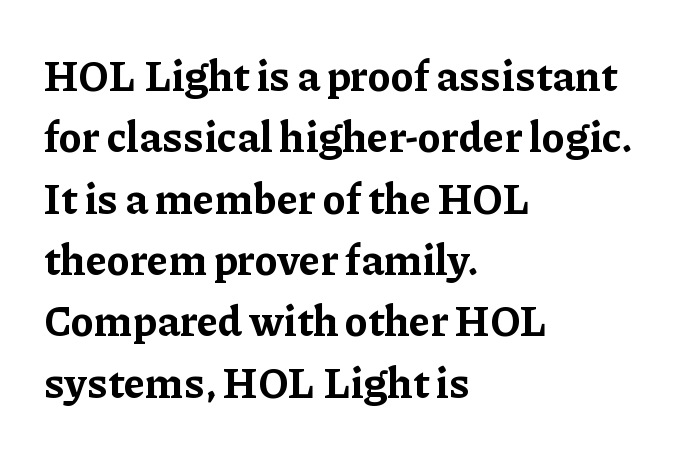
The type is set solid horizontally, with unmodified tracking. Successive baselines arrive at the customary interval. The face used here is proportionally spaced, like ordinary book or web type. Every stem runs plumb, perpendicular to the baseline. Bare-footed words on every line. Its strokes are broad and dark, the hallmark of bold type.
